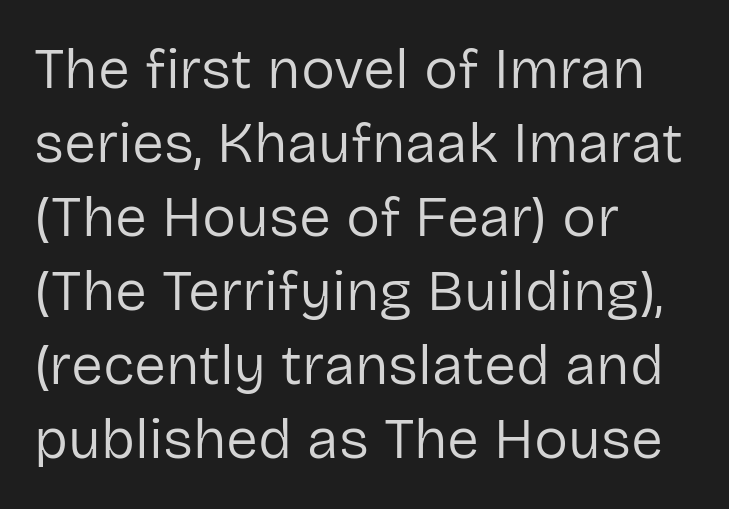
You could call the tracking neutral — neither tight nor loose. The typesetter chose a ragged-right arrangement here. Lines of text with bare space underneath. A roman cut, with each character standing at attention. Observe the absence of serifs on each vertical stroke in this sample. Do the characters align in a grid? No, the font is proportional.
